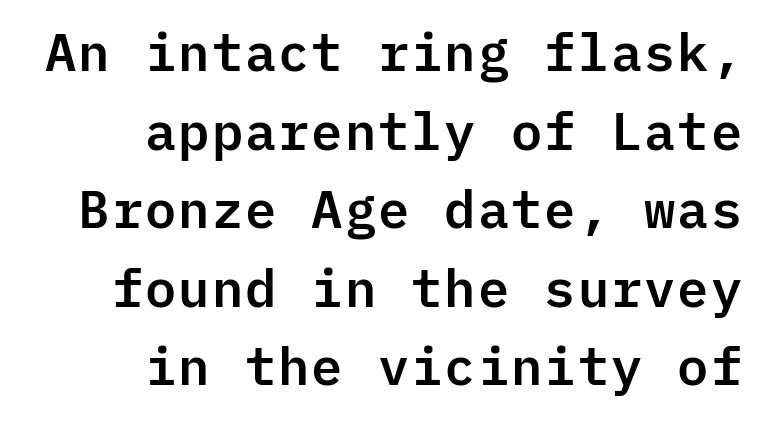
The face used here is rendered with its standard letterfit. Underline: absent. You could count columns in this text — the font is strictly monospaced. The specimen reads as upright at a glance. Does the type have serifs? No, each stem ends abruptly. Horizontally, the lines are justified to the trailing edge only.
